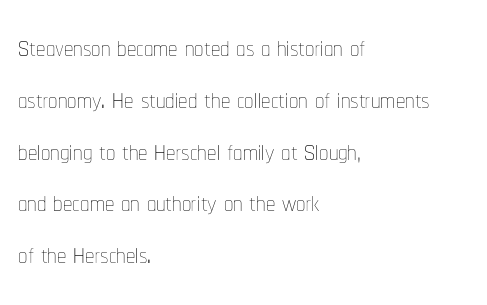
{"italic": "no", "bold": "no", "weight": "thin", "width": "condensed", "stroke_contrast": "low", "x_height": "medium", "monospaced": "no", "underline": "no", "align": "left", "line_spacing": "normal", "line_spacing_ratio": 1.4, "letter_spacing": "normal", "letter_spacing_em": 0.0, "glyph_px": 37}
